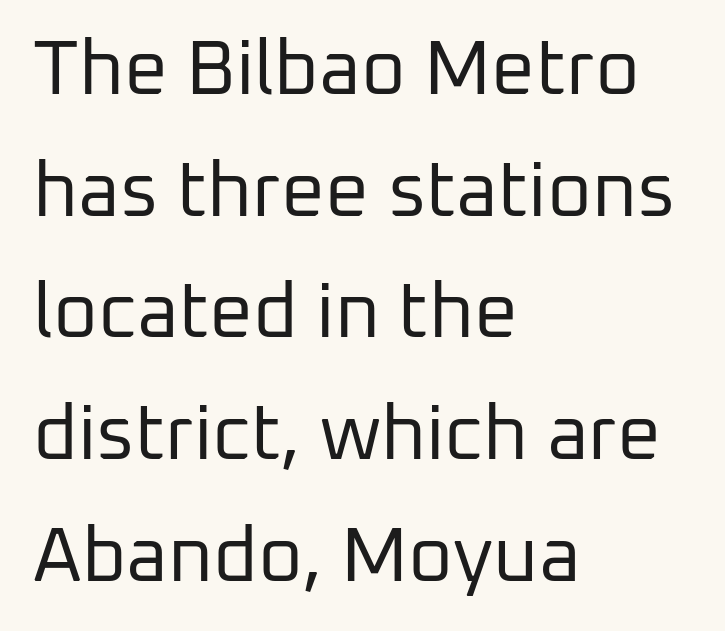
The letters stand straight up with perfectly vertical stems. The block of text has a typical density, with ordinary space between rows. Letterform terminals end flat and unadorned throughout the passage. Is the type heavy? It reads as light-to-regular instead. The line texture is even and compact thanks to regular tracking. The gap between lines stays unmarked.
